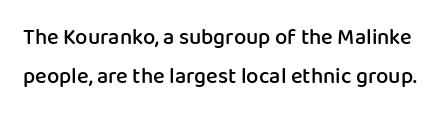
Posture: vertical. Heft: intermediate — a semibold. Just letters on the line, the space beneath them empty. How are the letters spaced? Ordinarily, with no added tracking.
